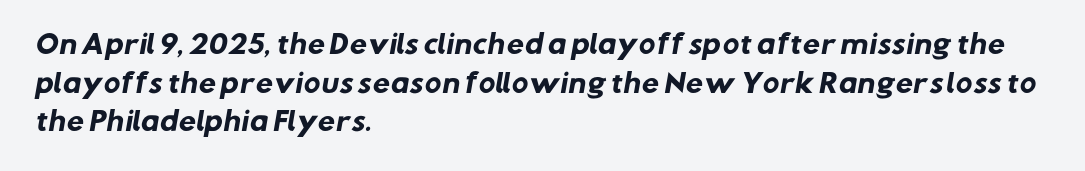
Q: Is the text bold? A: Yes.
Q: Is the text underlined? A: No.
Q: How is the paragraph aligned? A: Left-aligned.
Q: Is the spacing between letters normal or unusually wide? A: Normal.
Q: Is the spacing between lines tight, normal or loose? A: Normal.
